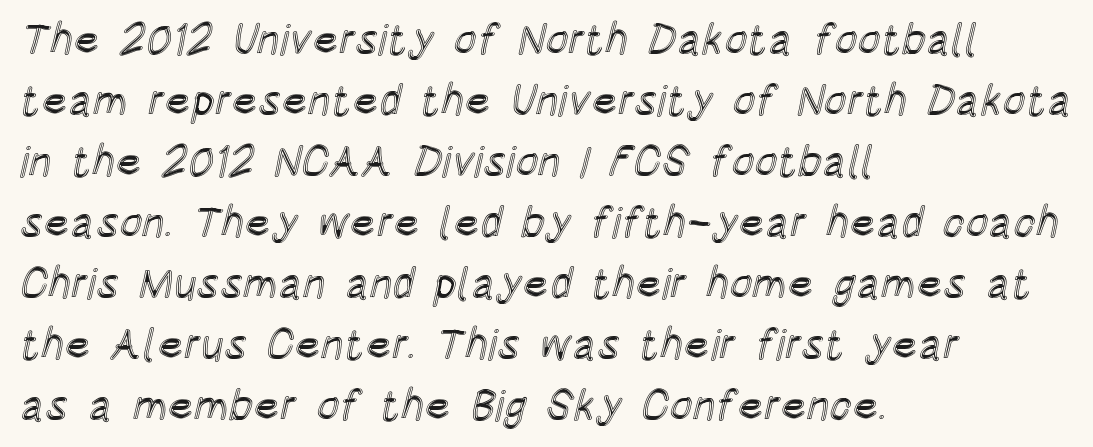
{"width": "condensed", "x_height": "large", "monospaced": "no", "underline": "no", "align": "left", "line_spacing": "normal", "line_spacing_ratio": 1.42, "letter_spacing": "normal", "letter_spacing_em": 0.0, "glyph_px": 43}
